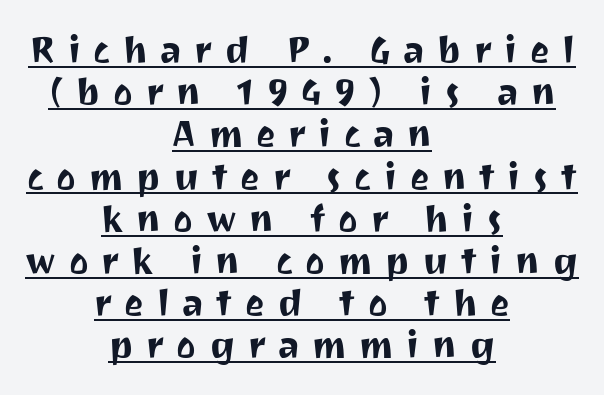
The image shows 37 px sans-serif type, upright; set centered, tight line spacing (1.14x), unusually wide letter spacing (+0.34 em), underlined; medium stroke contrast and a medium x-height.
